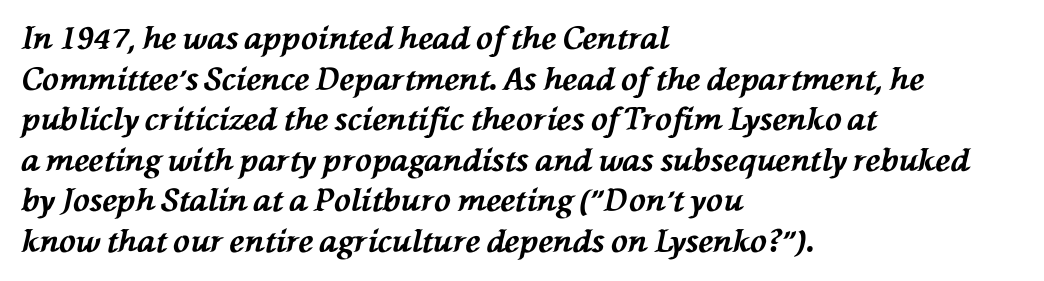
Q: Is the text bold? A: Yes.
Q: Is the text italic (slanted)? A: Yes, it leans left by about 76 degrees.
Q: Is the text underlined? A: No.
Q: How is the paragraph aligned? A: Left-aligned.
Q: Is the spacing between letters normal or unusually wide? A: Normal.
Q: Is the spacing between lines tight, normal or loose? A: Normal.
Q: Width (condensed, normal, or wide)? A: Normal.
Q: Stroke contrast? A: Medium.
Q: x-height? A: Medium.
Q: Monospaced? A: No.
